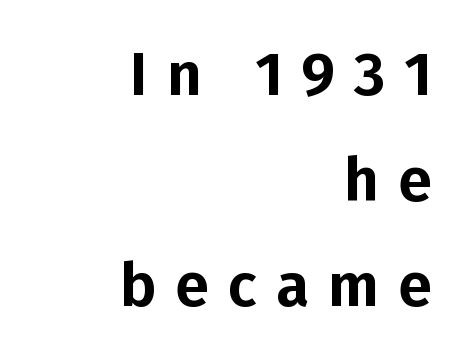
Nope, no serifs anywhere on these letters. Rule under the text: the space is simply empty. Observe the wide spacing: letters keep a clear distance from each other. The typesetter chose a ragged-left arrangement here. The passage shown is typed in a proportional face where columns would drift. Posture: upright roman.
